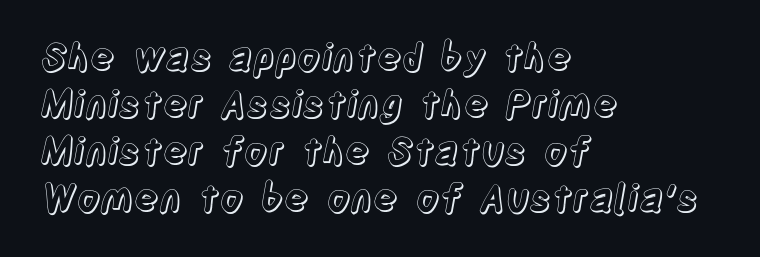
{"width": "condensed", "x_height": "large", "monospaced": "no", "underline": "no", "align": "left", "line_spacing": "normal", "line_spacing_ratio": 1.27, "letter_spacing": "normal", "letter_spacing_em": 0.0, "glyph_px": 37}
